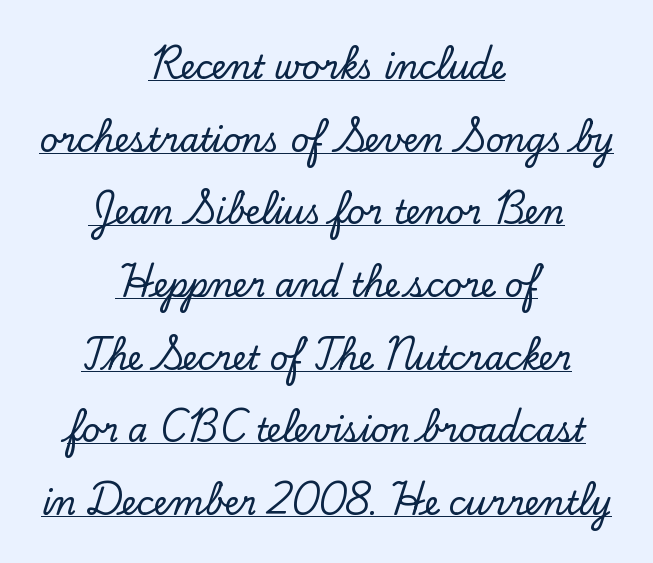
The image shows 32 px serif type; set centered, loose line spacing (2.27x), normal letter spacing, underlined; low stroke contrast and a small x-height.
